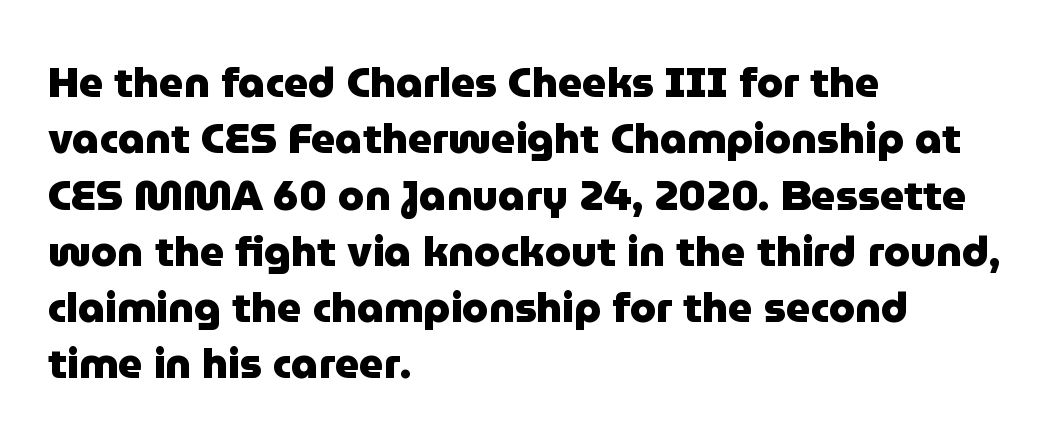
Just letters on the line, the space beneath them empty. This sample uses an upright cut, with every glyph sitting square on the baseline. The horizontal fit of the characters is conventional and even. Students, observe: this is what conventionally led text looks like. The glyphs have the mass of a bold cut.
